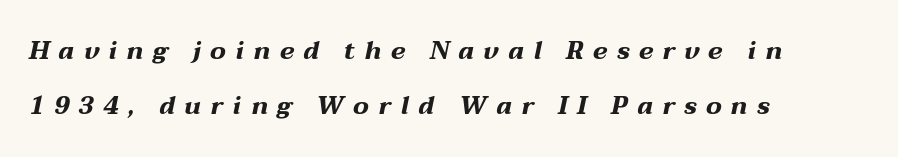
Q: Is the text bold? A: Yes.
Q: Is the text italic (slanted)? A: Yes, it leans right by about 12 degrees.
Q: Is the text underlined? A: No.
Q: How is the paragraph aligned? A: Left-aligned.
Q: Is the spacing between letters normal or unusually wide? A: Unusually wide.
Q: Is the spacing between lines tight, normal or loose? A: Loose.
